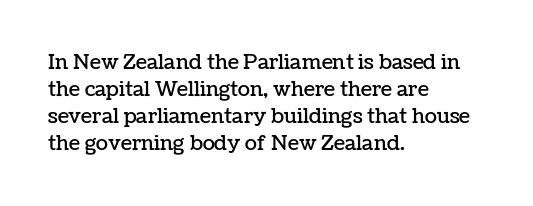
{"italic": "no", "underline": "no", "align": "left", "line_spacing": "normal", "line_spacing_ratio": 1.35, "letter_spacing": "normal", "letter_spacing_em": 0.0, "glyph_px": 20}
